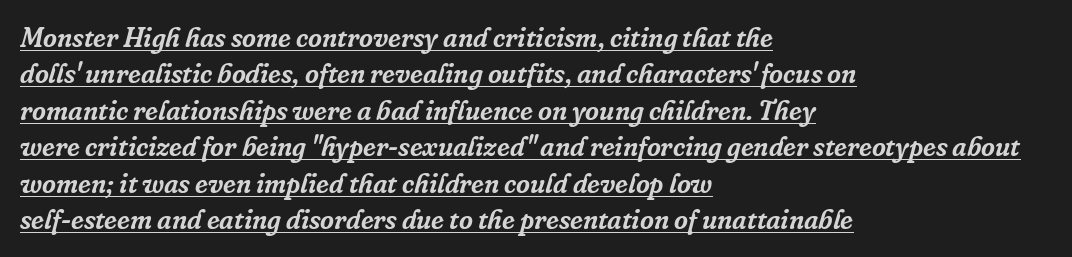
{"italic": "yes", "lean": "right", "slant_degrees": 16, "underline": "yes", "align": "left", "line_spacing": "normal", "line_spacing_ratio": 1.35, "letter_spacing": "normal", "letter_spacing_em": 0.0, "glyph_px": 27}
